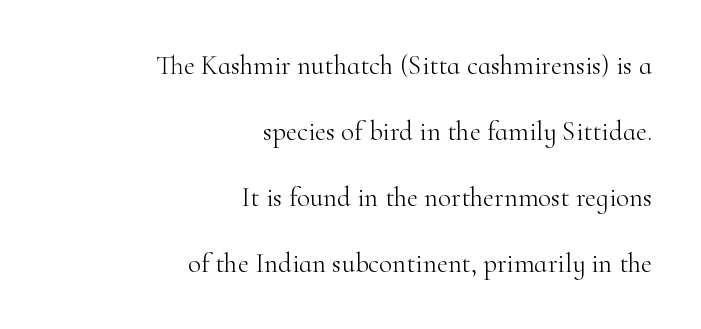
Q: Is the text bold? A: No.
Q: Is the text italic (slanted)? A: No, it is upright.
Q: Is the text underlined? A: No.
Q: How is the paragraph aligned? A: Right-aligned.
Q: Is the spacing between letters normal or unusually wide? A: Normal.
Q: Is the spacing between lines tight, normal or loose? A: Loose.
